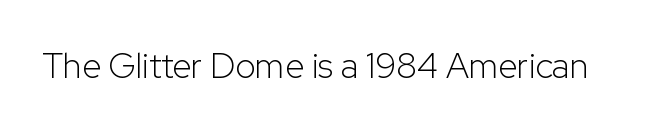
A typesetter would label this face a sans. A roman cut, with each character standing at attention. Type without underlining. Proportional: the letters do not fall into vertical columns. The characters are drawn with everyday or finer stroke widths.
